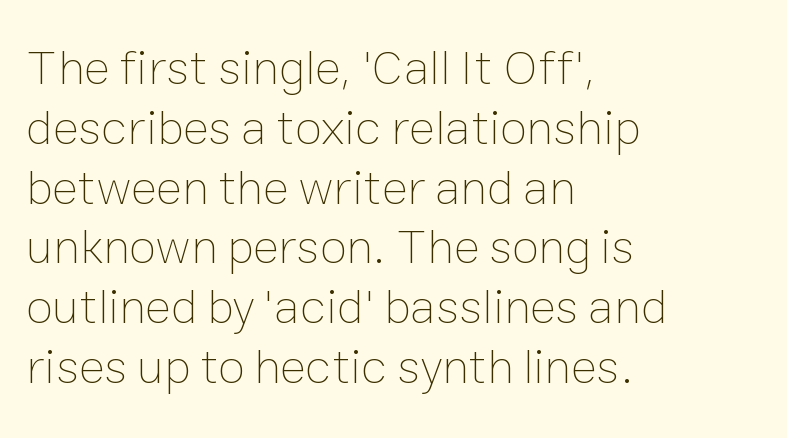
The image shows 49 px thin type, upright; set left-aligned, line spacing 1.22x, normal letter spacing, not underlined; low stroke contrast and a medium x-height.
